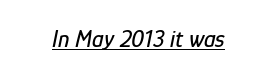
Q: Is the text italic (slanted)? A: Yes, it leans right by about 12 degrees.
Q: Is the text underlined? A: Yes.
Q: Is the spacing between letters normal or unusually wide? A: Normal.
